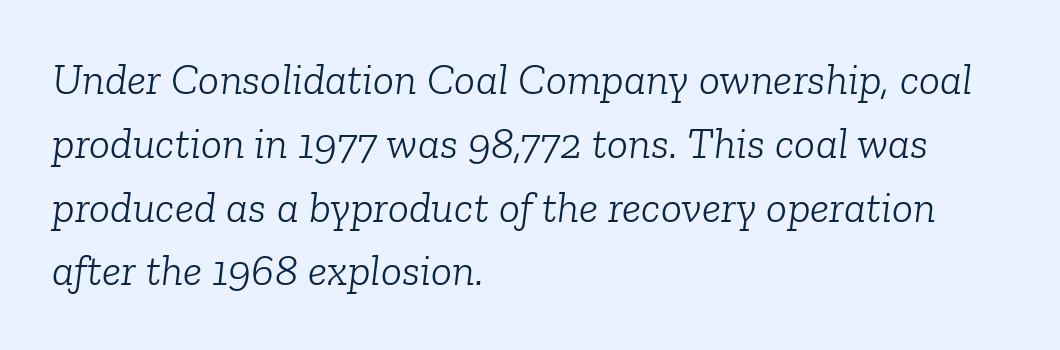
The image shows 44 px light serif type, italic (leaning right); set left-aligned, normal line spacing (1.45x), normal letter spacing, not underlined; low stroke contrast and a medium x-height.
